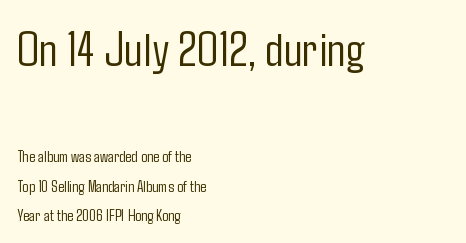
The image shows 49 px light, condensed sans-serif type, upright; set left-aligned, line spacing 1.84x, normal letter spacing, not underlined; the first (top) block is 3.06x larger; low stroke contrast and a medium x-height.
